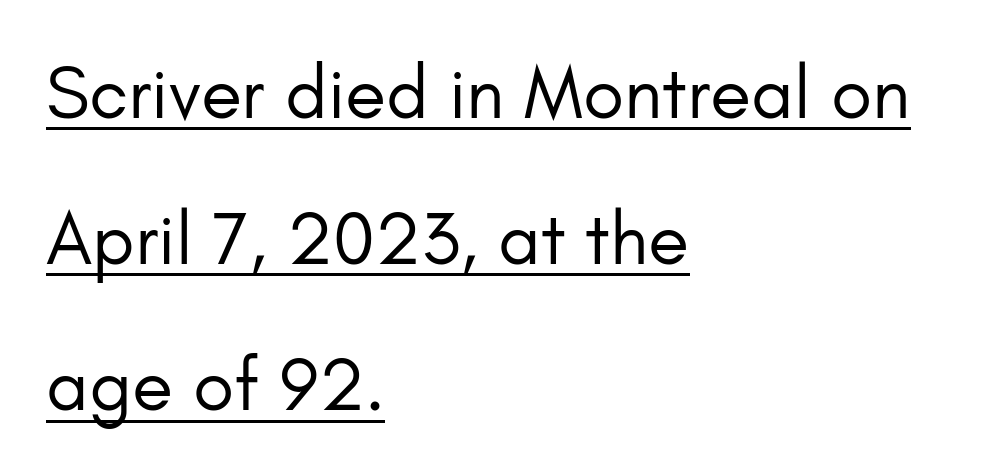
{"serif": "no", "italic": "no", "bold": "no", "weight": "regular", "width": "normal", "stroke_contrast": "low", "x_height": "small", "monospaced": "no", "underline": "yes", "align": "left", "line_spacing": "loose", "line_spacing_ratio": 1.95, "letter_spacing": "normal", "letter_spacing_em": 0.0, "glyph_px": 75}
